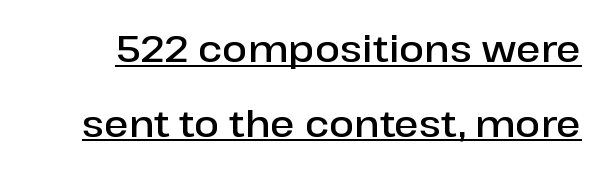
The letters advance in unequal steps, a hallmark of proportional type. Unlike italic type, these characters show no tilt at all. Does the leading feel generous? Absolutely, it's lavish. What kind of face is this? One without serifs — a sans.
